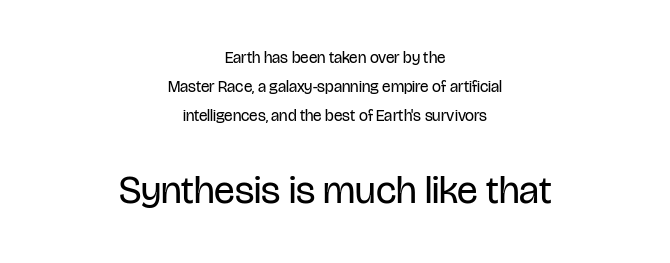
Q: Is the text bold? A: No.
Q: Is the text italic (slanted)? A: No, it is upright.
Q: Is the typeface a serif or a sans-serif typeface? A: Sans-serif.
Q: Is the text underlined? A: No.
Q: How is the paragraph aligned? A: Centered.
Q: Is the spacing between letters normal or unusually wide? A: Normal.
Q: Which block of text is set in a larger size, the first (top) or the second (bottom)? A: The second (bottom) one.
Q: Width (condensed, normal, or wide)? A: Condensed.
Q: Stroke contrast? A: Low.
Q: x-height? A: Large.
Q: Monospaced? A: No.
